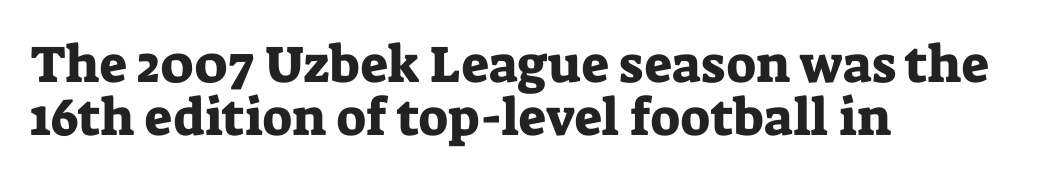
Style check: upright. The font family rendered here belongs to the serif group. Decoration check: the copy has no underline. Observe the ordinary spacing: letters are neighbours, not strangers. Here the designer chose a conventional face with non-uniform glyph widths. The lines are packed closely together with very little leading.
